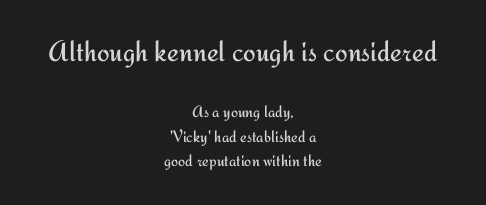
{"serif": "no", "italic": "no", "bold": "no", "weight": "regular", "width": "normal", "stroke_contrast": "medium", "x_height": "small", "monospaced": "no", "underline": "no", "align": "center", "line_spacing": "normal", "line_spacing_ratio": 1.46, "letter_spacing": "normal", "letter_spacing_em": 0.0, "larger_block": "first", "size_ratio": 1.76, "glyph_px": 30}
